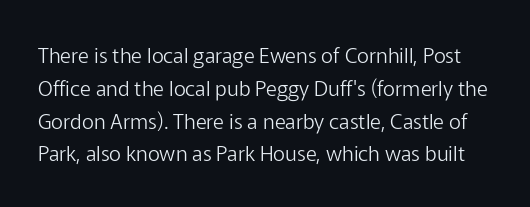
No italicization has been applied; the sample stays upright. Rows of type keep a routine distance in the vertical direction. Bare-footed words on every line. Tracking here is standard; glyphs follow each other at the usual distance. No extra ink here — the face is not bold.
